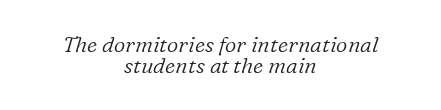
The image shows 22 px text type, italic (leaning right); set centered, tight line spacing (0.97x), normal letter spacing, not underlined.
